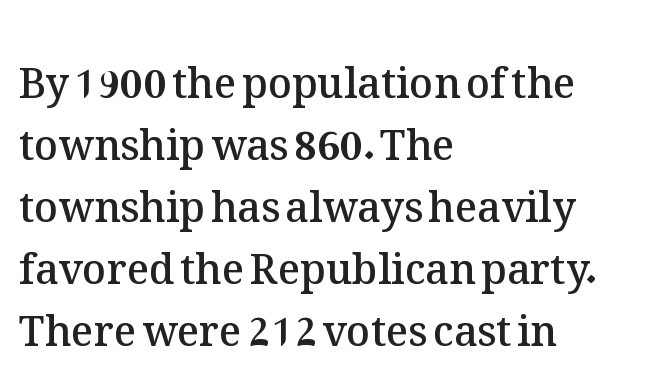
{"italic": "no", "bold": "semi", "weight": "semibold", "width": "normal", "stroke_contrast": "medium", "x_height": "medium", "monospaced": "no", "underline": "no", "align": "left", "line_spacing": "normal", "line_spacing_ratio": 1.51, "letter_spacing": "normal", "letter_spacing_em": 0.0, "glyph_px": 41}
